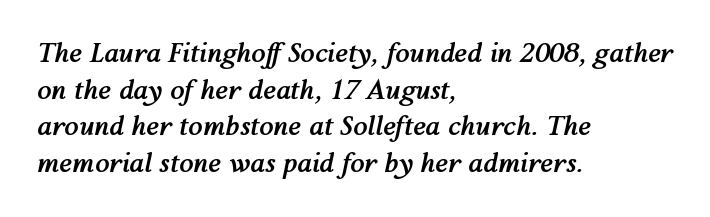
Q: Is the text bold? A: Yes.
Q: Is the text italic (slanted)? A: Yes, it leans right by about 12 degrees.
Q: Is the text underlined? A: No.
Q: How is the paragraph aligned? A: Left-aligned.
Q: Is the spacing between letters normal or unusually wide? A: Normal.
Q: Is the spacing between lines tight, normal or loose? A: Normal.
